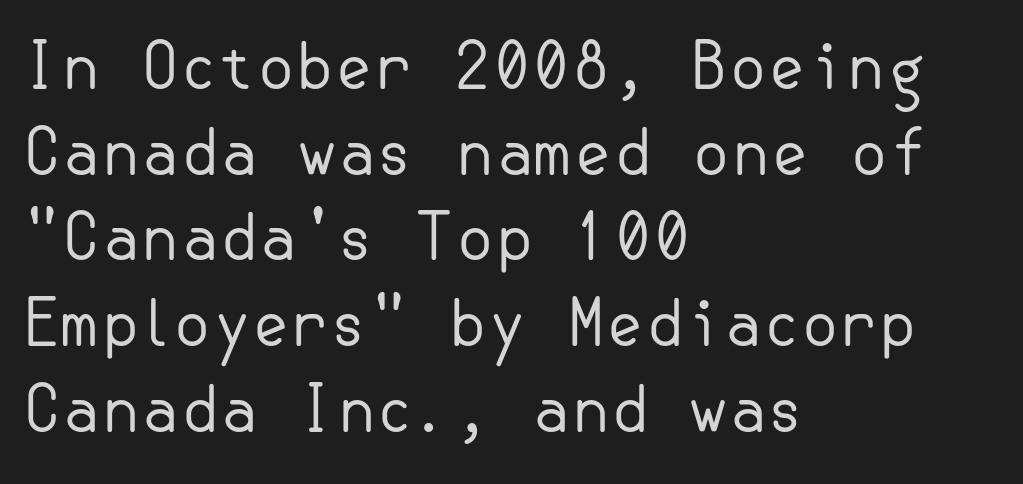
Q: Is the text bold? A: No.
Q: Is the text italic (slanted)? A: No, it is upright.
Q: Is the typeface a serif or a sans-serif typeface? A: Sans-serif.
Q: Is the text underlined? A: No.
Q: How is the paragraph aligned? A: Left-aligned.
Q: Is the spacing between letters normal or unusually wide? A: Normal.
Q: Is the spacing between lines tight, normal or loose? A: Normal.
Q: Width (condensed, normal, or wide)? A: Normal.
Q: Stroke contrast? A: Low.
Q: x-height? A: Small.
